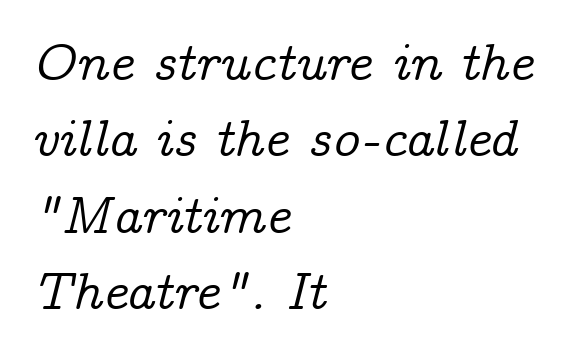
Q: Is the text italic (slanted)? A: Yes, it leans right by about 14 degrees.
Q: Is the typeface a serif or a sans-serif typeface? A: Serif.
Q: Is the text underlined? A: No.
Q: How is the paragraph aligned? A: Left-aligned.
Q: Is the spacing between letters normal or unusually wide? A: Normal.
Q: Is the spacing between lines tight, normal or loose? A: Normal.
Q: Width (condensed, normal, or wide)? A: Normal.
Q: Stroke contrast? A: Low.
Q: x-height? A: Medium.
Q: Monospaced? A: No.
